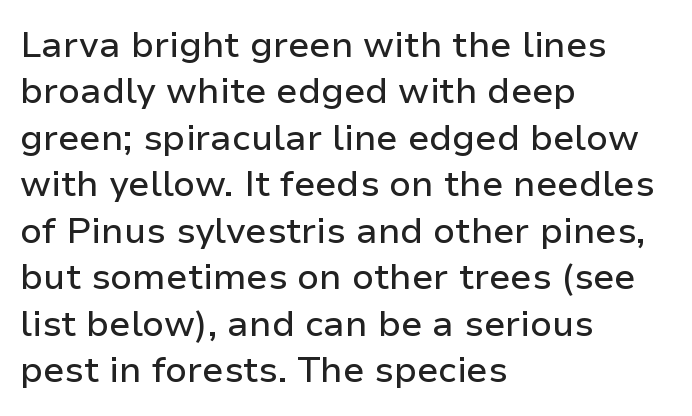
The image shows 36 px sans-serif type, upright; set left-aligned, normal line spacing (1.29x), normal letter spacing, not underlined; low stroke contrast and a medium x-height.
